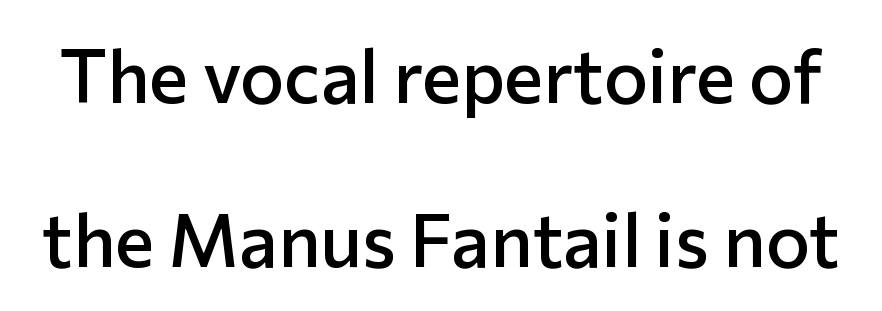
Q: Is the text bold? A: Semi-bold.
Q: Is the text italic (slanted)? A: No, it is upright.
Q: Is the typeface a serif or a sans-serif typeface? A: Sans-serif.
Q: Is the text underlined? A: No.
Q: Is the spacing between letters normal or unusually wide? A: Normal.
Q: Is the spacing between lines tight, normal or loose? A: Loose.
Q: Width (condensed, normal, or wide)? A: Normal.
Q: Stroke contrast? A: Low.
Q: x-height? A: Medium.
Q: Monospaced? A: No.
